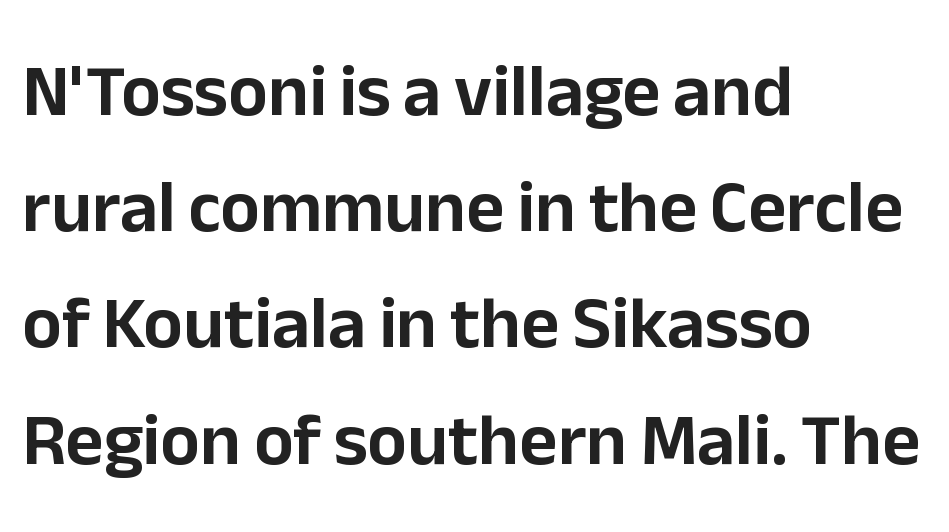
Q: Is the text italic (slanted)? A: No, it is upright.
Q: Is the typeface a serif or a sans-serif typeface? A: Sans-serif.
Q: Is the text underlined? A: No.
Q: How is the paragraph aligned? A: Left-aligned.
Q: Is the spacing between letters normal or unusually wide? A: Normal.
Q: Is the spacing between lines tight, normal or loose? A: Normal.
Q: Width (condensed, normal, or wide)? A: Normal.
Q: Stroke contrast? A: Low.
Q: x-height? A: Medium.
Q: Monospaced? A: No.
